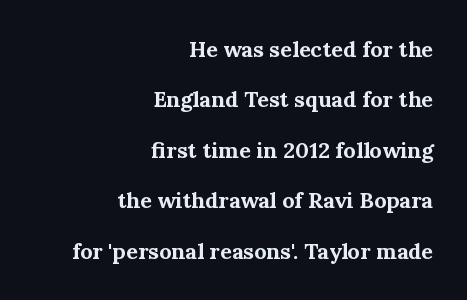
The image shows 22 px bold type, upright; set right-aligned, loose line spacing (2.29x), normal letter spacing, not underlined.
